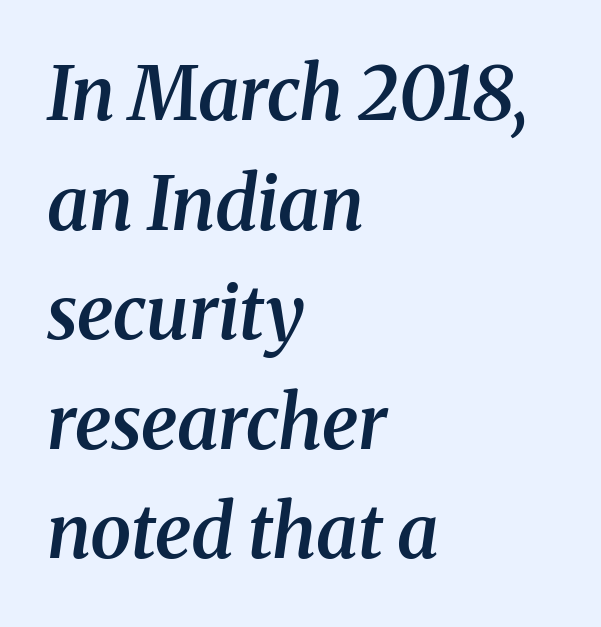
The image shows 74 px semibold serif type, italic (leaning right); set left-aligned, normal line spacing (1.48x), normal letter spacing, not underlined; medium stroke contrast and a medium x-height.
